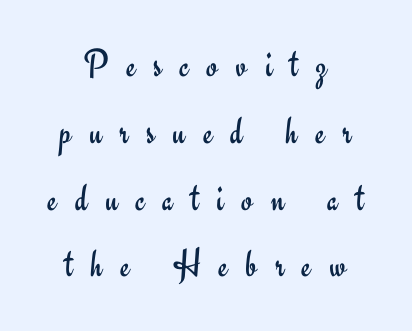
The image shows 40 px regular-weight sans-serif type; set centered, normal line spacing (1.67x), unusually wide letter spacing (+0.45 em), not underlined; low stroke contrast and a small x-height.
